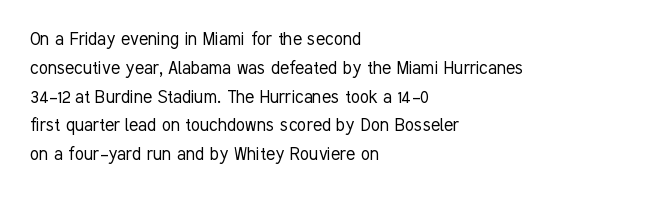
Each new line begins a customary step beneath the previous one. Stems here are at most as thick as an everyday book face. Words appear dense and cohesive because spacing is normal. Descenders hang freely into open space. The axis of the letterforms is exactly vertical.
